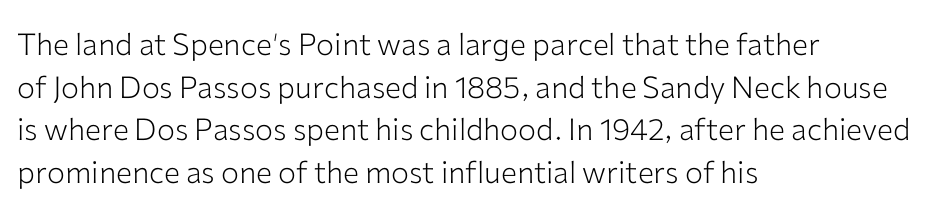
Unlike italic type, these characters show no tilt at all. Reading down the block, your eye returns to a fixed left position each line. The horizontal fit of the characters is conventional and even. Character widths vary here, with narrow letters taking less room than wide ones.
